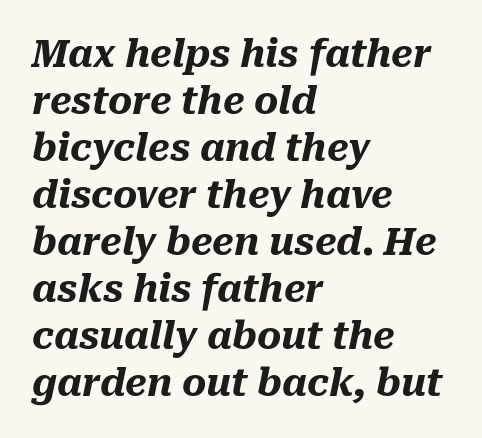
Q: Is the text bold? A: Yes.
Q: Is the text italic (slanted)? A: Yes, it leans right by about 10 degrees.
Q: Is the text underlined? A: No.
Q: How is the paragraph aligned? A: Left-aligned.
Q: Is the spacing between letters normal or unusually wide? A: Normal.
Q: Is the spacing between lines tight, normal or loose? A: Normal.
Q: Width (condensed, normal, or wide)? A: Normal.
Q: Stroke contrast? A: Medium.
Q: x-height? A: Medium.
Q: Monospaced? A: No.
